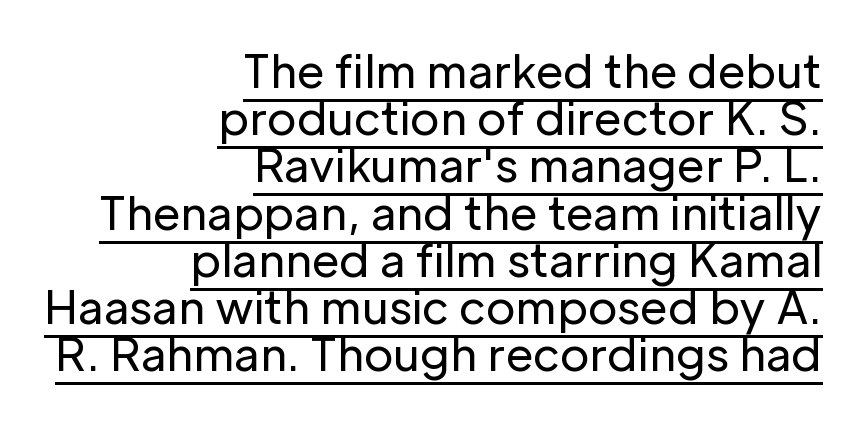
The image shows 45 px regular-weight sans-serif type, upright; set right-aligned, tight line spacing (1.05x), normal letter spacing, underlined; low stroke contrast and a medium x-height.
